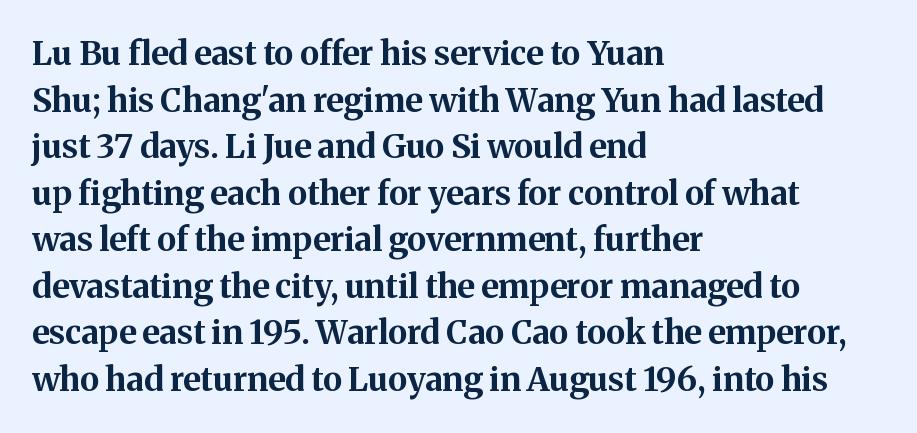
A typesetter would mark this as roman, not italic. In terms of weight, the rendering is a true, heavy bold. The passage is arranged the way most books set body copy — flush left. One glance says typical: line gaps are just what's usual.
